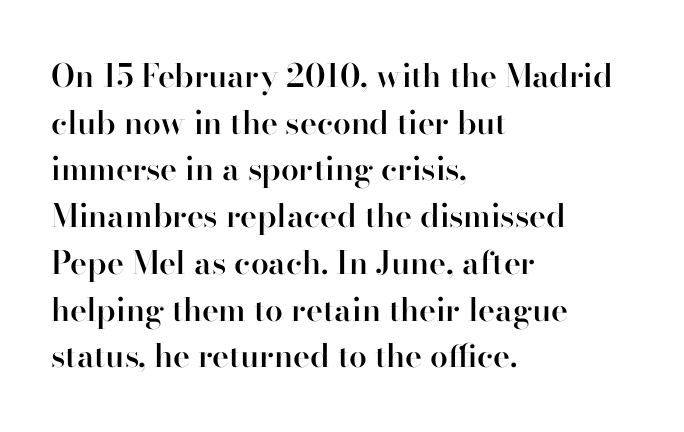
{"serif": "yes", "italic": "no", "bold": "semi", "weight": "semibold", "width": "normal", "stroke_contrast": "high", "x_height": "small", "monospaced": "no", "underline": "no", "align": "left", "line_spacing": "normal", "line_spacing_ratio": 1.46, "letter_spacing": "normal", "letter_spacing_em": 0.0, "glyph_px": 32}
